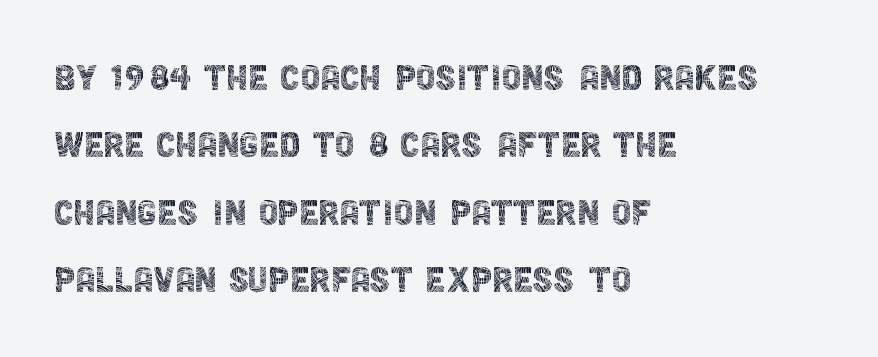
Teacher's note: observe the even left margin — that is flush-left alignment. Counters stay open thanks to moderate or lighter strokes. The text was rendered using a sans face with plain stroke endings. Each letter keeps its own natural width here, so spacing adapts to shape.
